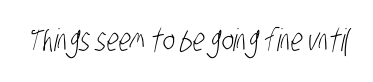
{"serif": "no", "bold": "no", "weight": "light", "width": "condensed", "stroke_contrast": "low", "x_height": "large", "monospaced": "no", "underline": "no", "letter_spacing": "normal", "letter_spacing_em": 0.0, "glyph_px": 31}
